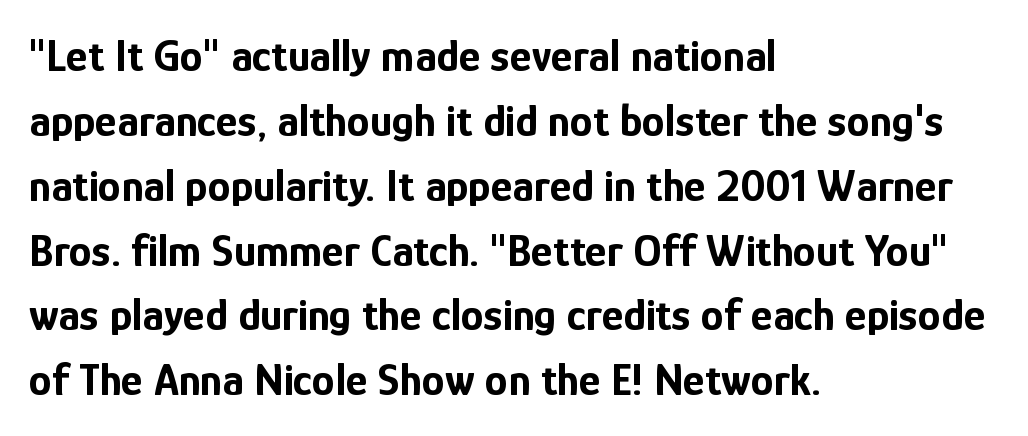
Observe the ordinary spacing: letters are neighbours, not strangers. The font is running at its bold setting. I'd call this a sans setting — the letters go barefoot. Characters remain perfectly vertical along every line. Layout note: lines flush left. Plain, unruled lines of type.
